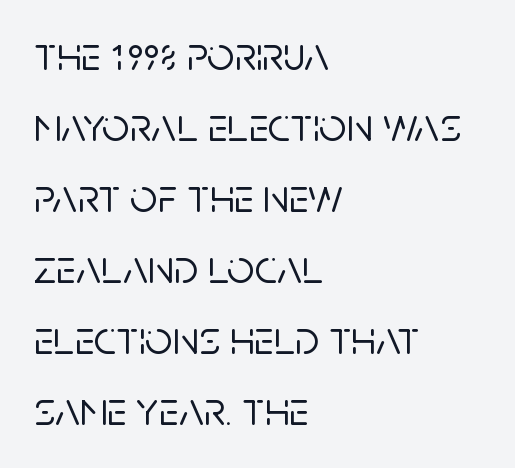
{"serif": "no", "italic": "no", "width": "normal", "stroke_contrast": "low", "x_height": "large", "monospaced": "no", "underline": "no", "align": "left", "line_spacing": "normal", "line_spacing_ratio": 1.48, "letter_spacing": "normal", "letter_spacing_em": 0.0, "glyph_px": 48}
